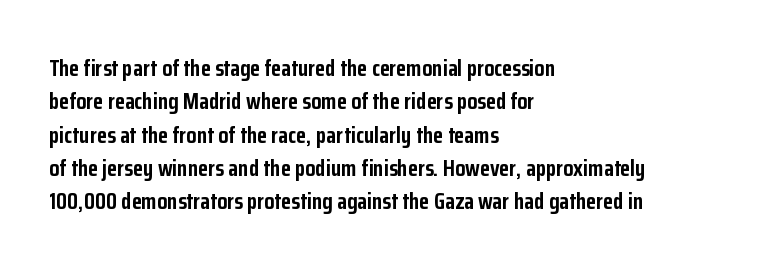
The image shows 23 px bold type, upright; set left-aligned, normal line spacing (1.45x), normal letter spacing, not underlined.
